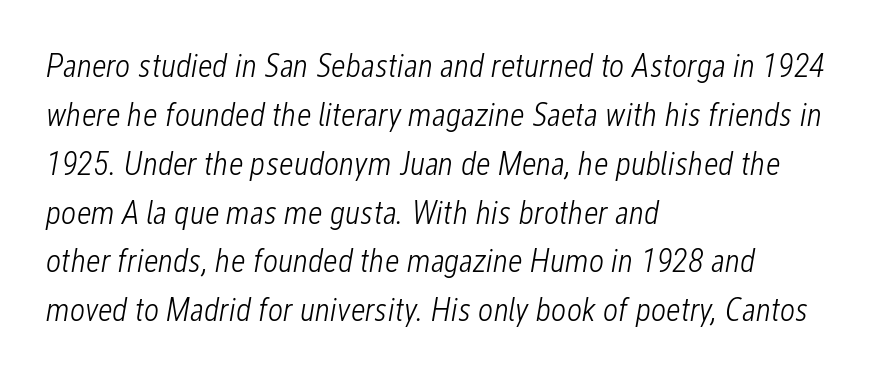
{"italic": "yes", "lean": "right", "slant_degrees": 12, "bold": "no", "weight": "light", "width": "condensed", "stroke_contrast": "low", "x_height": "medium", "monospaced": "no", "underline": "no", "align": "left", "line_spacing": "normal", "line_spacing_ratio": 1.48, "letter_spacing": "normal", "letter_spacing_em": 0.0, "glyph_px": 33}
